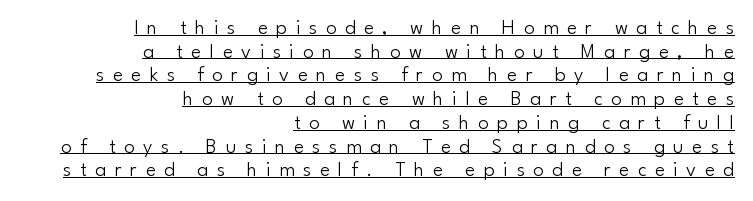
The image shows 21 px text type, upright; set right-aligned, tight line spacing (1.13x), unusually wide letter spacing (+0.41 em), underlined.
